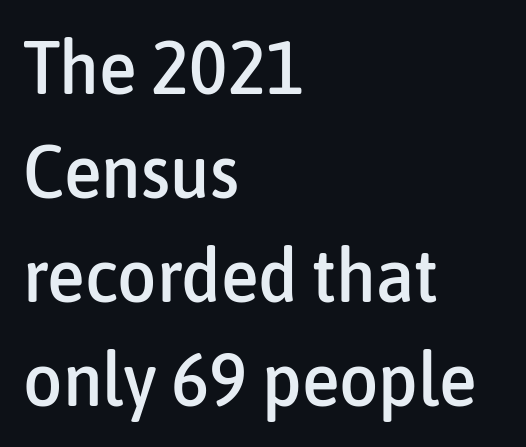
{"serif": "no", "italic": "no", "width": "condensed", "stroke_contrast": "low", "x_height": "medium", "monospaced": "no", "underline": "no", "align": "left", "line_spacing": "normal", "line_spacing_ratio": 1.37, "letter_spacing": "normal", "letter_spacing_em": 0.0, "glyph_px": 76}
